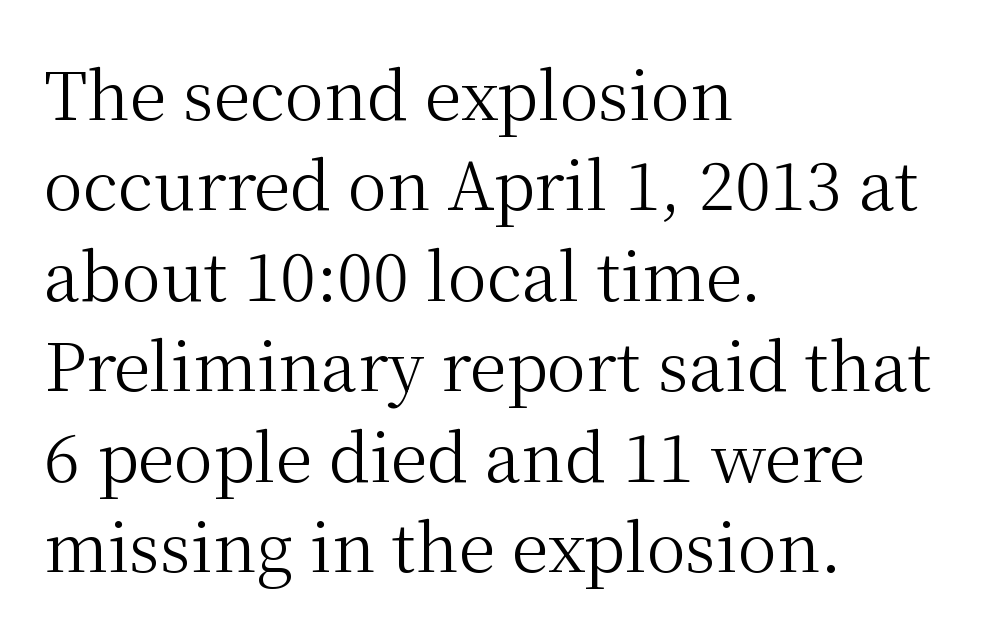
Q: Is the text bold? A: No.
Q: Is the text italic (slanted)? A: No, it is upright.
Q: Is the typeface a serif or a sans-serif typeface? A: Serif.
Q: Is the text underlined? A: No.
Q: How is the paragraph aligned? A: Left-aligned.
Q: Is the spacing between letters normal or unusually wide? A: Normal.
Q: Is the spacing between lines tight, normal or loose? A: Normal.
Q: Width (condensed, normal, or wide)? A: Normal.
Q: Stroke contrast? A: Medium.
Q: x-height? A: Medium.
Q: Monospaced? A: No.
